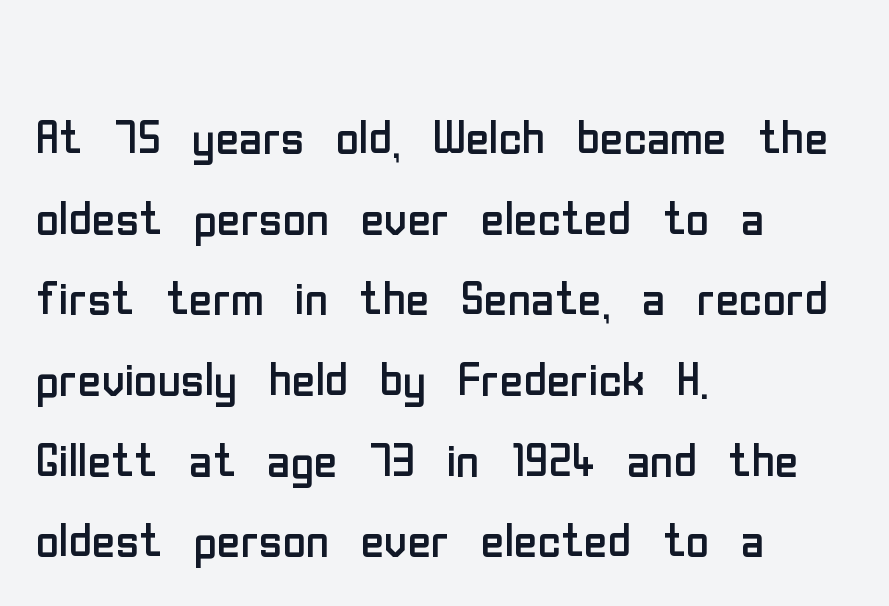
This sample keeps an unexceptional amount of space between lines. Standard letterfit; no display-style spreading of the glyphs. Heaviness? Minimal to ordinary, like unemphasized prose. A typesetter would mark this as roman, not italic. Decoration check: the copy has no underline. Is this a sans? Yes — the strokes have no serifs.
